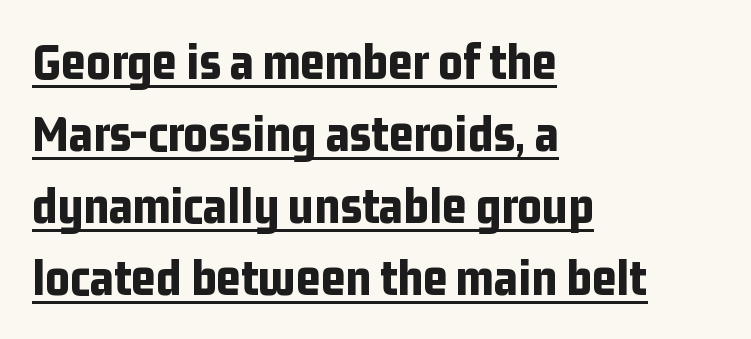
Characters follow at the spacing the type designer built in. A roman cut, with each character standing at attention. Leftover space on each line is placed entirely after the last word. Caption: bold face, heavy strokes.
